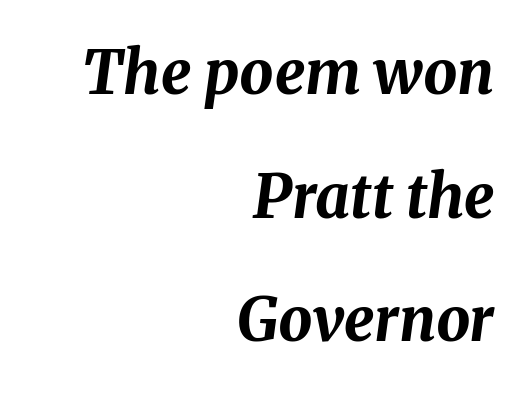
Every row of glyphs terminates at an identical x-position on the right. Nothing unusual about the tracking: characters are spaced as the font intends. The space directly below the letters is spotless. What's the leading like? Stretched, with rows far apart. Looks like regular typesetting: each glyph gets only the width it needs. Yep, that's italic — everything's leaning.
